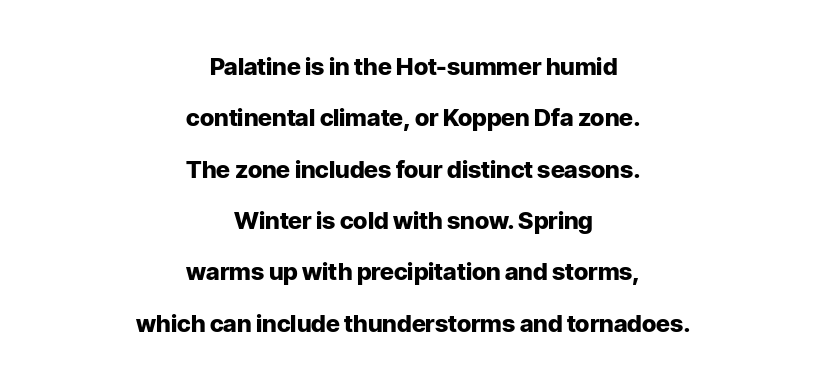
The image shows 24 px bold type, upright; set centered, loose line spacing (2.14x), normal letter spacing, not underlined.
